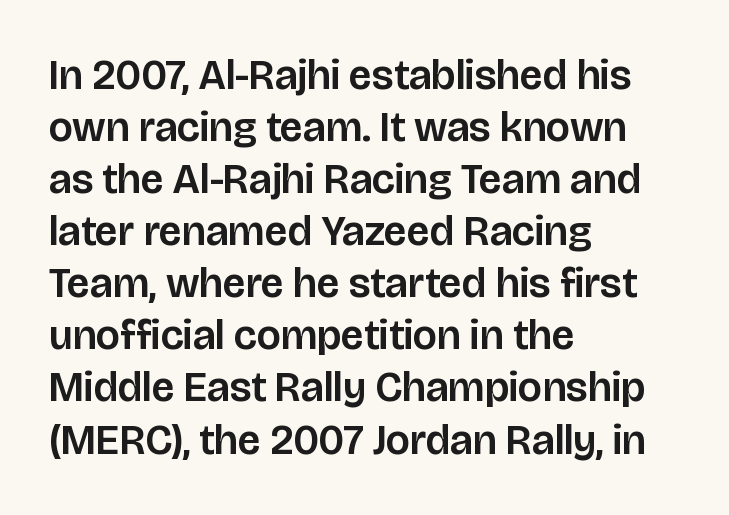
{"serif": "no", "italic": "no", "width": "normal", "stroke_contrast": "low", "x_height": "large", "monospaced": "no", "underline": "no", "align": "left", "line_spacing_ratio": 1.24, "letter_spacing": "normal", "letter_spacing_em": 0.0, "glyph_px": 42}
